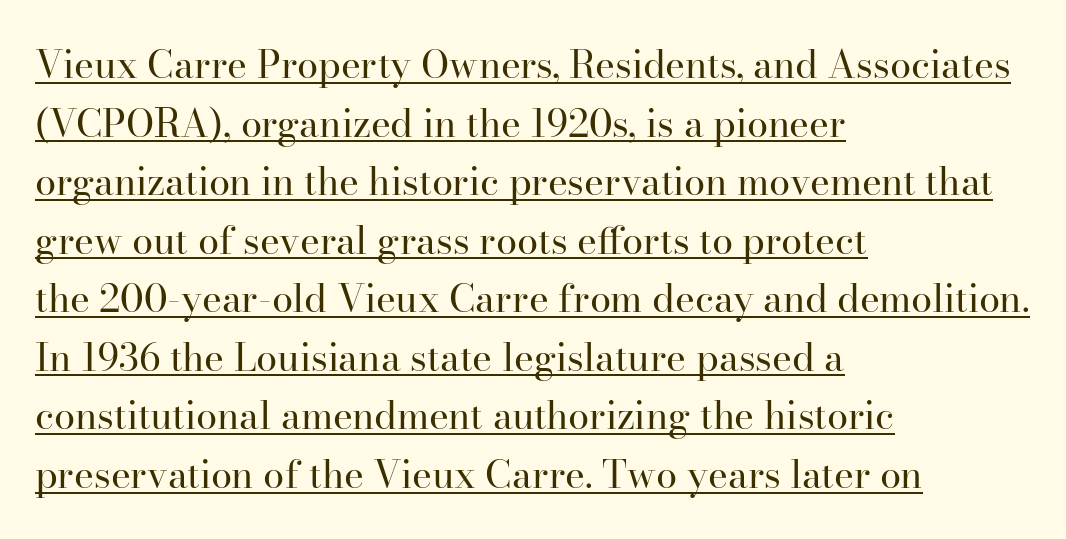
Stem width sits at or under what a default text font uses. Leftover space on each line is placed entirely after the last word. Ordinary non-slanted type is in use. These lines sit exactly where default settings would place them.
